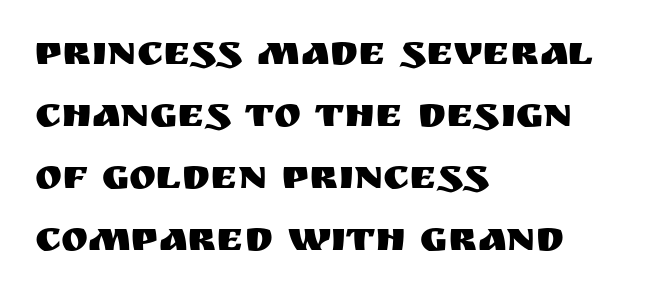
Q: Is the text italic (slanted)? A: No, it is upright.
Q: Is the typeface a serif or a sans-serif typeface? A: Sans-serif.
Q: Is the text underlined? A: No.
Q: How is the paragraph aligned? A: Left-aligned.
Q: Is the spacing between letters normal or unusually wide? A: Normal.
Q: Is the spacing between lines tight, normal or loose? A: Normal.
Q: Width (condensed, normal, or wide)? A: Normal.
Q: Stroke contrast? A: Medium.
Q: x-height? A: Large.
Q: Monospaced? A: No.
